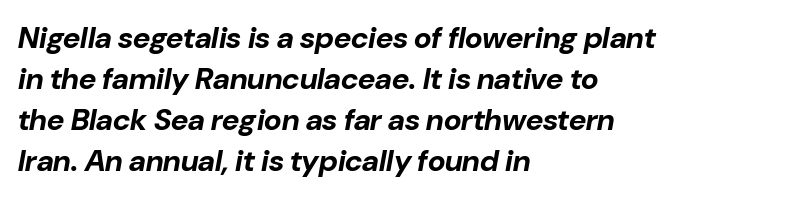
{"italic": "yes", "lean": "right", "slant_degrees": 10, "bold": "yes", "weight": "bold", "width": "normal", "stroke_contrast": "low", "x_height": "medium", "monospaced": "no", "underline": "no", "align": "left", "line_spacing": "normal", "line_spacing_ratio": 1.37, "letter_spacing": "normal", "letter_spacing_em": 0.0, "glyph_px": 30}
